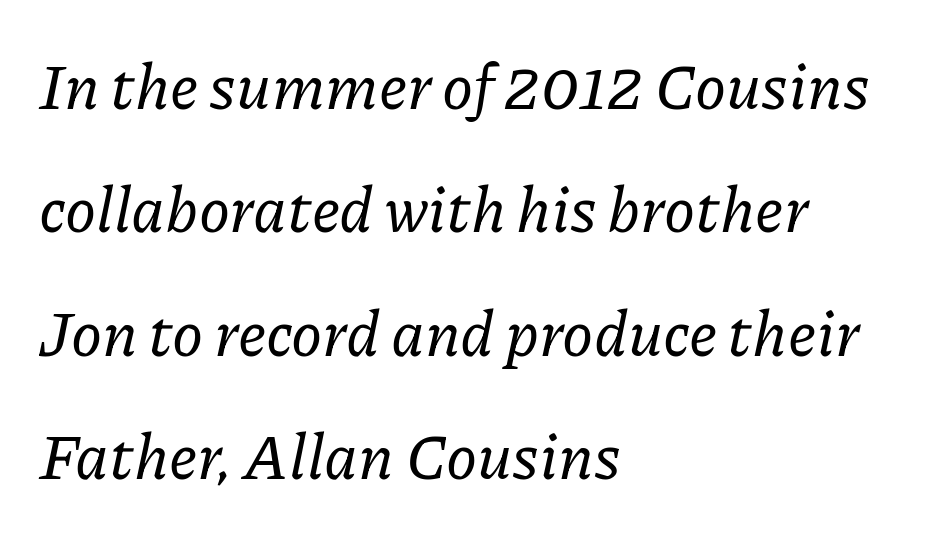
The image shows 63 px serif type, italic (leaning right); set left-aligned, loose line spacing (1.96x), normal letter spacing, not underlined; low stroke contrast and a medium x-height.
